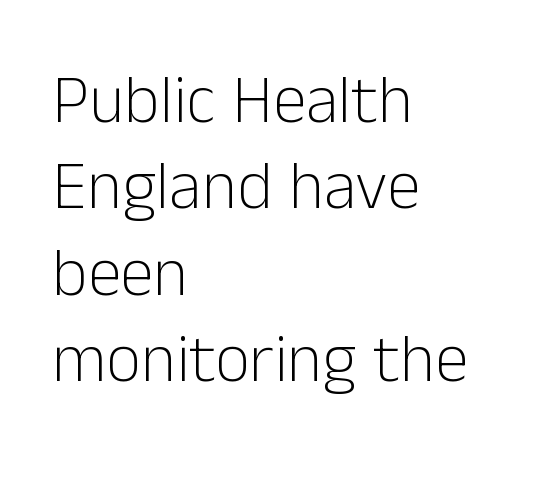
Q: Is the text bold? A: No.
Q: Is the text italic (slanted)? A: No, it is upright.
Q: Is the typeface a serif or a sans-serif typeface? A: Sans-serif.
Q: Is the text underlined? A: No.
Q: How is the paragraph aligned? A: Left-aligned.
Q: Is the spacing between letters normal or unusually wide? A: Normal.
Q: Is the spacing between lines tight, normal or loose? A: Normal.
Q: Width (condensed, normal, or wide)? A: Normal.
Q: Stroke contrast? A: Low.
Q: x-height? A: Medium.
Q: Monospaced? A: No.
